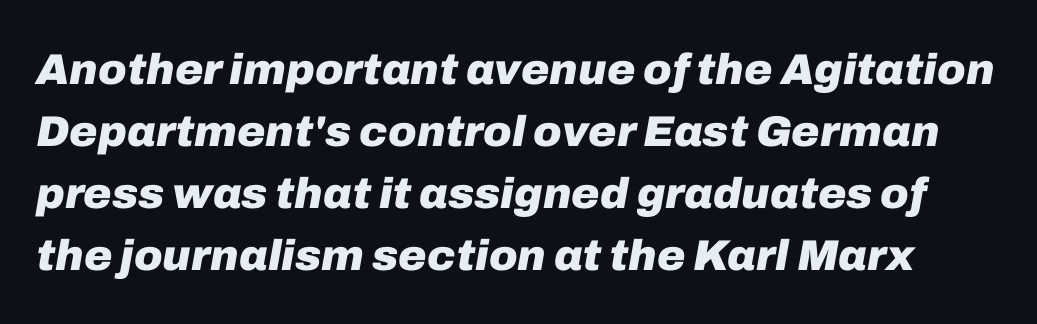
If you measured baseline to baseline, you'd find a middling distance. Caption: standard tracking, unaltered. Any mark beneath the type? The region is blank. Does the weight exceed regular? Yes, all the way to bold. It's the slanting kind of type.
